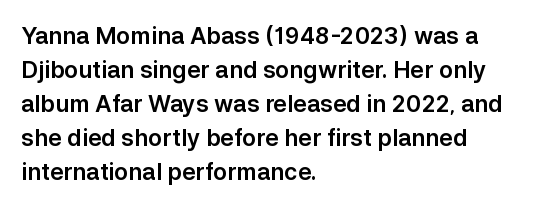
{"italic": "no", "underline": "no", "align": "left", "line_spacing": "normal", "line_spacing_ratio": 1.48, "letter_spacing": "normal", "letter_spacing_em": 0.0, "glyph_px": 23}
